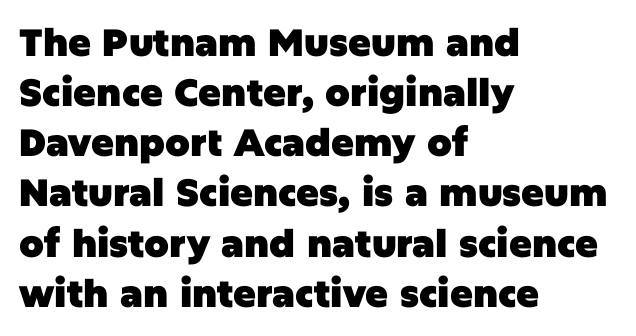
Style check: upright. Regular leading. You'd pick this weight for a headline — it's a proper bold. The letters advance in unequal steps, a hallmark of proportional type. The text block is weighted toward the left margin, trailing off unevenly rightward. Note: no serifs on the glyphs.
